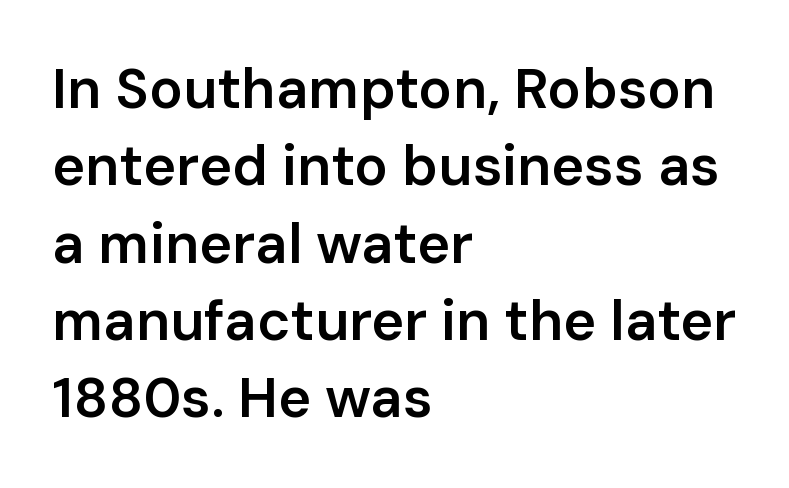
Q: Is the text bold? A: Semi-bold.
Q: Is the text italic (slanted)? A: No, it is upright.
Q: Is the typeface a serif or a sans-serif typeface? A: Sans-serif.
Q: Is the text underlined? A: No.
Q: How is the paragraph aligned? A: Left-aligned.
Q: Is the spacing between letters normal or unusually wide? A: Normal.
Q: Is the spacing between lines tight, normal or loose? A: Normal.
Q: Width (condensed, normal, or wide)? A: Normal.
Q: Stroke contrast? A: Low.
Q: x-height? A: Medium.
Q: Monospaced? A: No.
